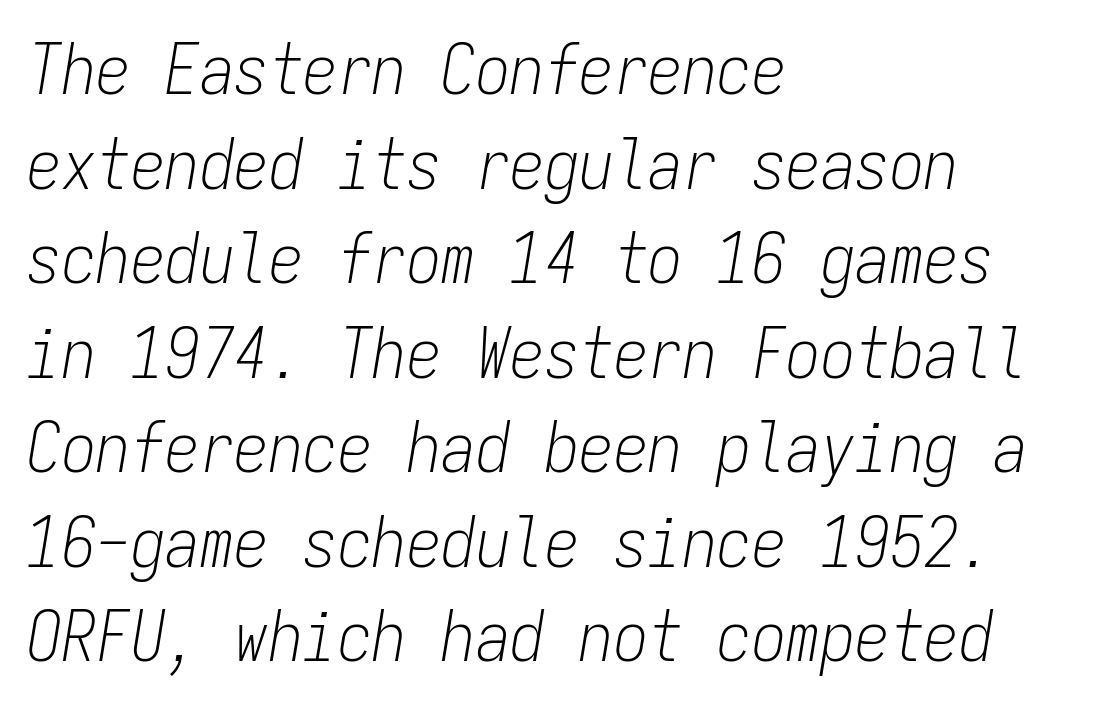
Q: Is the text bold? A: No.
Q: Is the text italic (slanted)? A: Yes, it leans right by about 9 degrees.
Q: Is the text underlined? A: No.
Q: How is the paragraph aligned? A: Left-aligned.
Q: Is the spacing between letters normal or unusually wide? A: Normal.
Q: Is the spacing between lines tight, normal or loose? A: Normal.
Q: Width (condensed, normal, or wide)? A: Condensed.
Q: Stroke contrast? A: Low.
Q: x-height? A: Medium.
Q: Monospaced? A: Yes.
